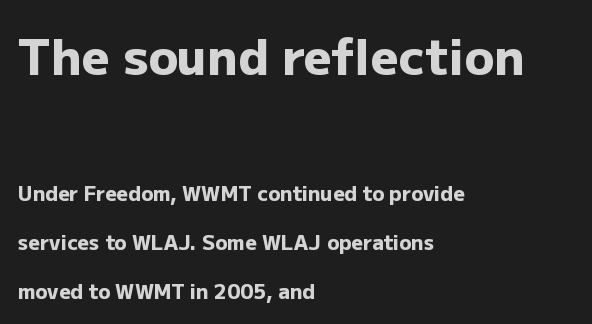
The image shows 49 px heavy sans-serif type, upright; set left-aligned, loose line spacing (2.45x), normal letter spacing, not underlined; the first (top) block is 2.45x larger; low stroke contrast and a medium x-height.
